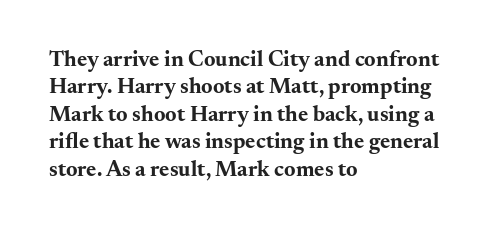
Q: Is the text bold? A: Yes.
Q: Is the text italic (slanted)? A: No, it is upright.
Q: Is the text underlined? A: No.
Q: How is the paragraph aligned? A: Left-aligned.
Q: Is the spacing between letters normal or unusually wide? A: Normal.
Q: Is the spacing between lines tight, normal or loose? A: Normal.
